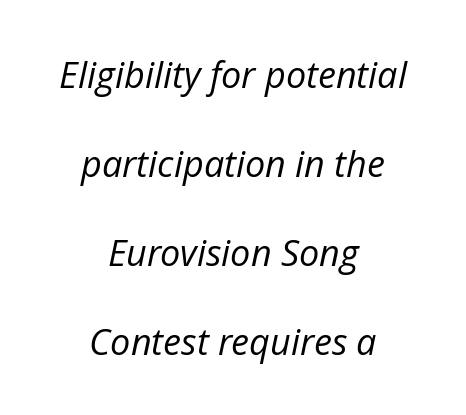
Q: Is the text bold? A: No.
Q: Is the text italic (slanted)? A: Yes, it leans right by about 12 degrees.
Q: Is the text underlined? A: No.
Q: How is the paragraph aligned? A: Centered.
Q: Is the spacing between letters normal or unusually wide? A: Normal.
Q: Is the spacing between lines tight, normal or loose? A: Loose.
Q: Width (condensed, normal, or wide)? A: Normal.
Q: Stroke contrast? A: Low.
Q: x-height? A: Medium.
Q: Monospaced? A: No.
